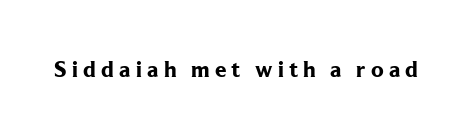
{"italic": "no", "bold": "yes", "underline": "no", "letter_spacing": "wide", "letter_spacing_em": 0.23, "glyph_px": 23}
